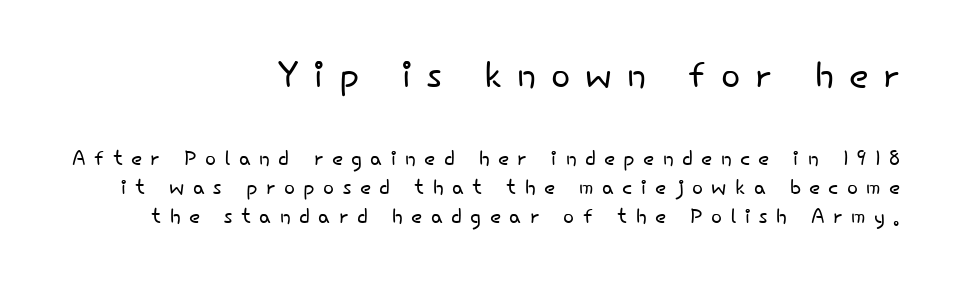
The image shows 51 px light sans-serif type, upright; set right-aligned, tight line spacing (1.0x), unusually wide letter spacing (+0.29 em), not underlined; the first (top) block is 1.76x larger; low stroke contrast and a small x-height.
